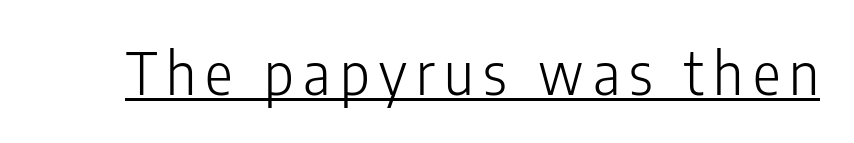
The passage shown is not bold in any degree. This is roman type, the default non-slanted kind. The rendering shows plain stroke endings on the letterforms — a sans-serif design. Do the characters align in a grid? No, the font is proportional.
